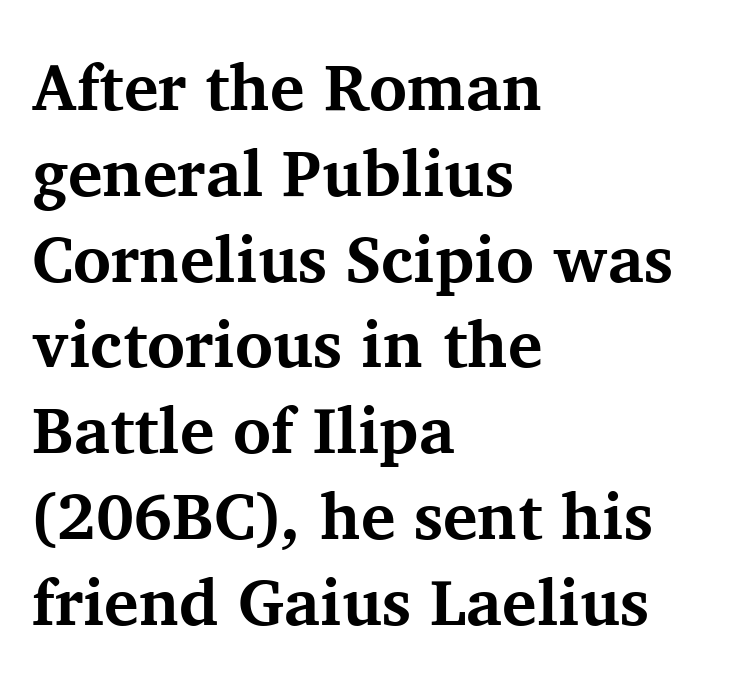
Is this a fixed-width face? No — the glyphs have proportional, varying widths. Italic: no, the glyphs are upright roman. Regarding leading, the lines here are spaced in the standard way. Are there feet on the stems? There are — it's a serif.
